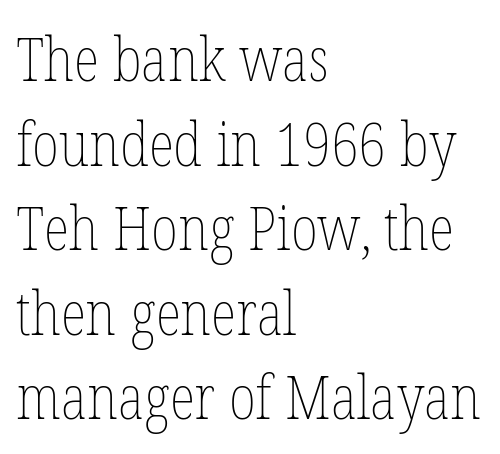
{"italic": "no", "bold": "no", "weight": "thin", "width": "condensed", "stroke_contrast": "low", "x_height": "medium", "monospaced": "no", "underline": "no", "align": "left", "line_spacing": "normal", "line_spacing_ratio": 1.41, "letter_spacing": "normal", "letter_spacing_em": 0.0, "glyph_px": 60}
